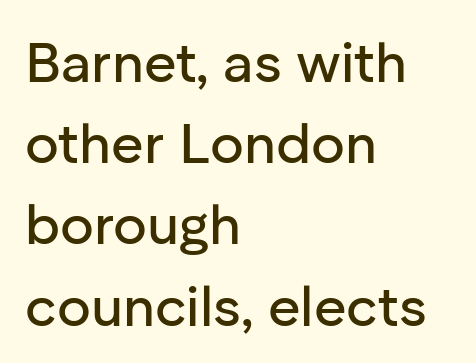
Vertical strokes here are truly vertical. Vertically, the passage feels balanced, rows spaced as you'd expect. Is this a fixed-width face? No — the glyphs have proportional, varying widths. What stands out about the letter spacing? Nothing — it is the standard amount. This sample uses a sans-serif face.
